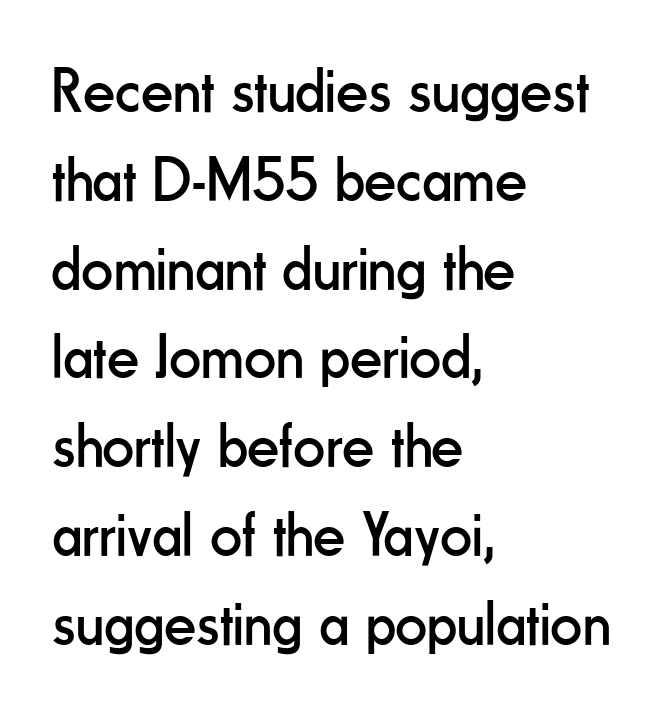
{"serif": "no", "italic": "no", "bold": "no", "weight": "regular", "width": "condensed", "stroke_contrast": "low", "x_height": "small", "monospaced": "no", "underline": "no", "align": "left", "line_spacing": "normal", "line_spacing_ratio": 1.41, "letter_spacing": "normal", "letter_spacing_em": 0.0, "glyph_px": 63}
